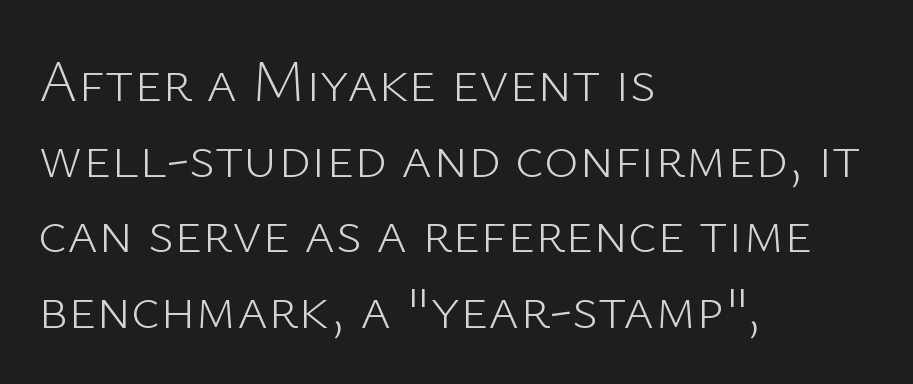
Q: Is the text bold? A: No.
Q: Is the text italic (slanted)? A: No, it is upright.
Q: Is the typeface a serif or a sans-serif typeface? A: Sans-serif.
Q: Is the text underlined? A: No.
Q: How is the paragraph aligned? A: Left-aligned.
Q: Is the spacing between letters normal or unusually wide? A: Normal.
Q: Is the spacing between lines tight, normal or loose? A: Normal.
Q: Width (condensed, normal, or wide)? A: Normal.
Q: Stroke contrast? A: Low.
Q: x-height? A: Medium.
Q: Monospaced? A: No.
